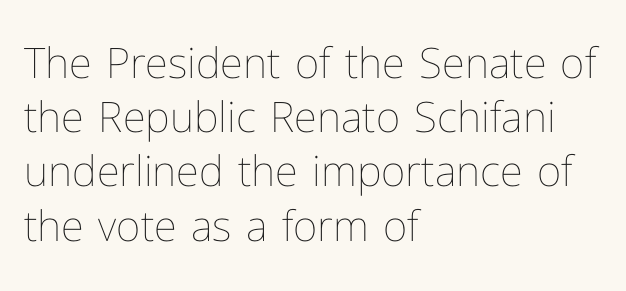
{"italic": "no", "bold": "no", "weight": "thin", "width": "normal", "stroke_contrast": "low", "x_height": "medium", "monospaced": "no", "underline": "no", "align": "left", "line_spacing": "normal", "line_spacing_ratio": 1.29, "letter_spacing": "normal", "letter_spacing_em": 0.0, "glyph_px": 42}
